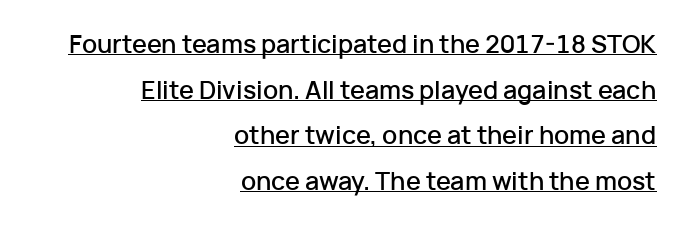
The image shows 25 px text type, upright; set right-aligned, line spacing 1.83x, normal letter spacing, underlined.
